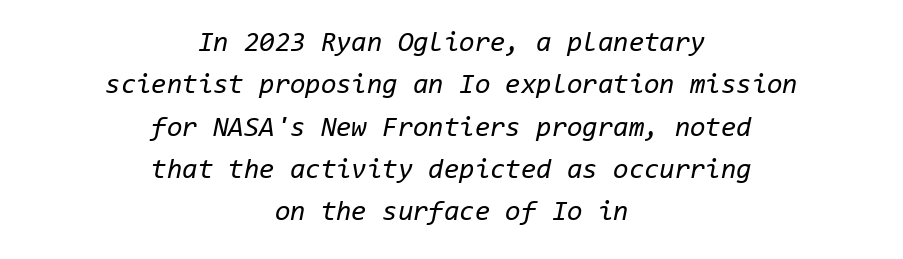
These lines keep a tight, regular rhythm from letter to letter. Neither beginnings nor endings align; midpoints do. Caption: face not bold, strokes unweighted. These lines are rendered in a fixed-pitch font.
